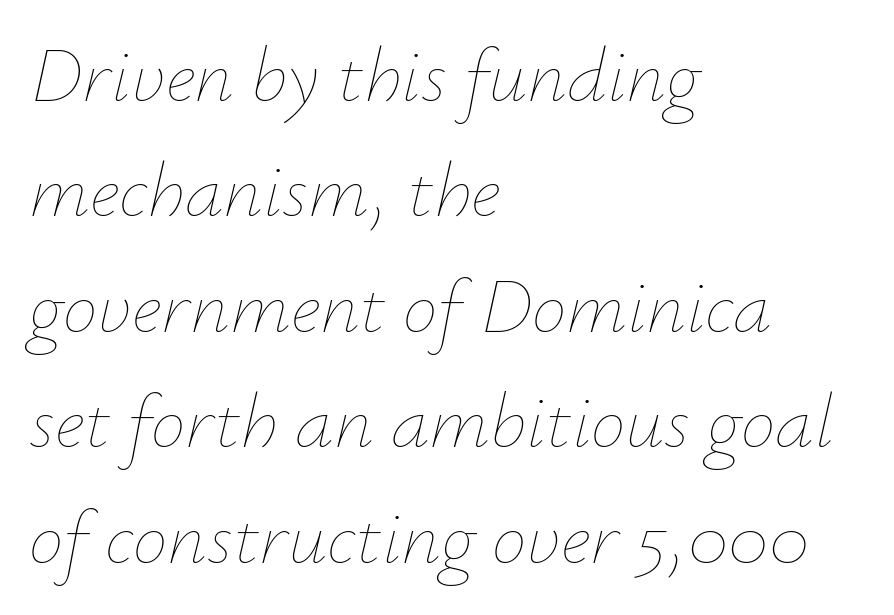
Note the varied advance widths — an 'i' is clearly narrower than an 'm'. Letters have the restrained weight of plain body copy at most. Spacing between characters is what you'd get straight out of the box. The lettering tilts uniformly, giving the passage an italic look. Alignment: flush left. This sample keeps an unexceptional amount of space between lines.
